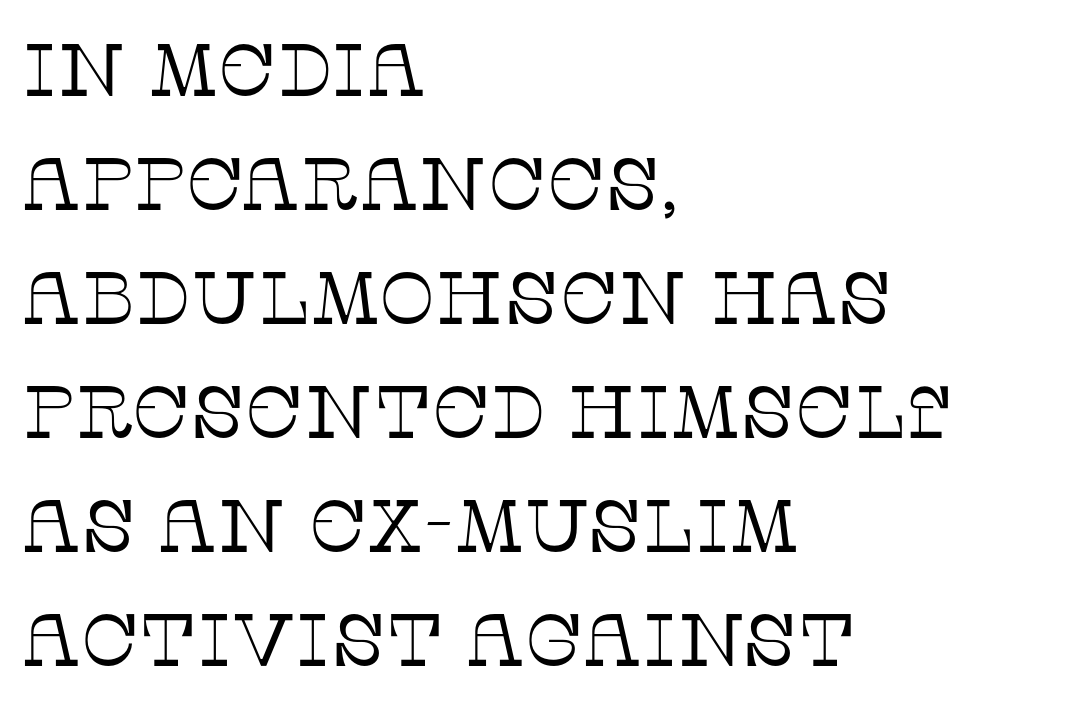
The image shows 74 px thin serif type, upright; set left-aligned, normal line spacing (1.54x), normal letter spacing, not underlined; low stroke contrast and a large x-height.
